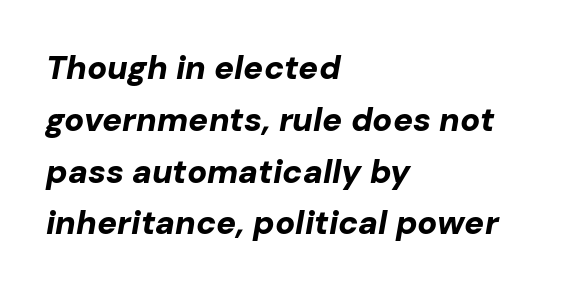
Q: Is the text bold? A: Yes.
Q: Is the text italic (slanted)? A: Yes, it leans right by about 10 degrees.
Q: Is the text underlined? A: No.
Q: How is the paragraph aligned? A: Left-aligned.
Q: Is the spacing between letters normal or unusually wide? A: Normal.
Q: Is the spacing between lines tight, normal or loose? A: Normal.
Q: Width (condensed, normal, or wide)? A: Normal.
Q: Stroke contrast? A: Low.
Q: x-height? A: Medium.
Q: Monospaced? A: No.
